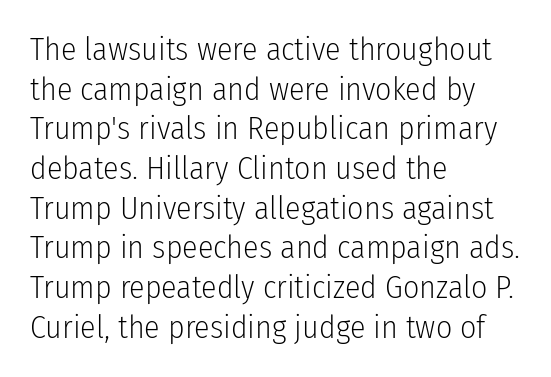
The image shows 32 px light, condensed sans-serif type, upright; set left-aligned, line spacing 1.24x, normal letter spacing, not underlined; low stroke contrast and a medium x-height.
